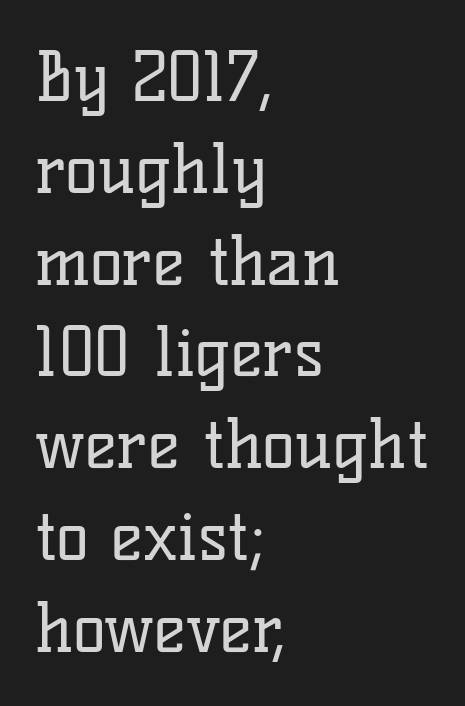
Q: Is the text bold? A: No.
Q: Is the text italic (slanted)? A: No, it is upright.
Q: Is the typeface a serif or a sans-serif typeface? A: Serif.
Q: Is the text underlined? A: No.
Q: How is the paragraph aligned? A: Left-aligned.
Q: Is the spacing between letters normal or unusually wide? A: Normal.
Q: Is the spacing between lines tight, normal or loose? A: Normal.
Q: Width (condensed, normal, or wide)? A: Normal.
Q: Stroke contrast? A: Low.
Q: x-height? A: Medium.
Q: Monospaced? A: No.
